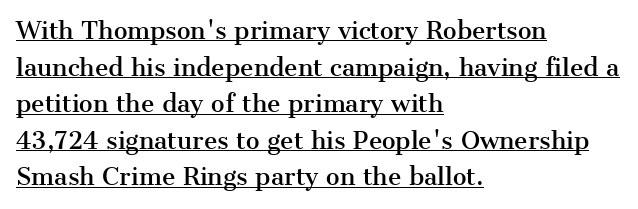
{"italic": "no", "underline": "yes", "align": "left", "line_spacing": "normal", "line_spacing_ratio": 1.59, "letter_spacing": "normal", "letter_spacing_em": 0.0, "glyph_px": 23}
